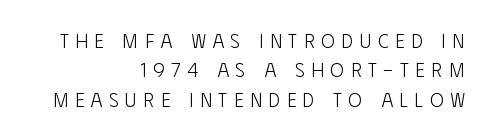
Ordinary non-slanted type is in use. Horizontally, the lines are justified to the trailing edge only. Bold? No — there's no thickening of the strokes. Loose tracking; the words dissolve into strings of separated letters. The foot of each line stays bare and open.
